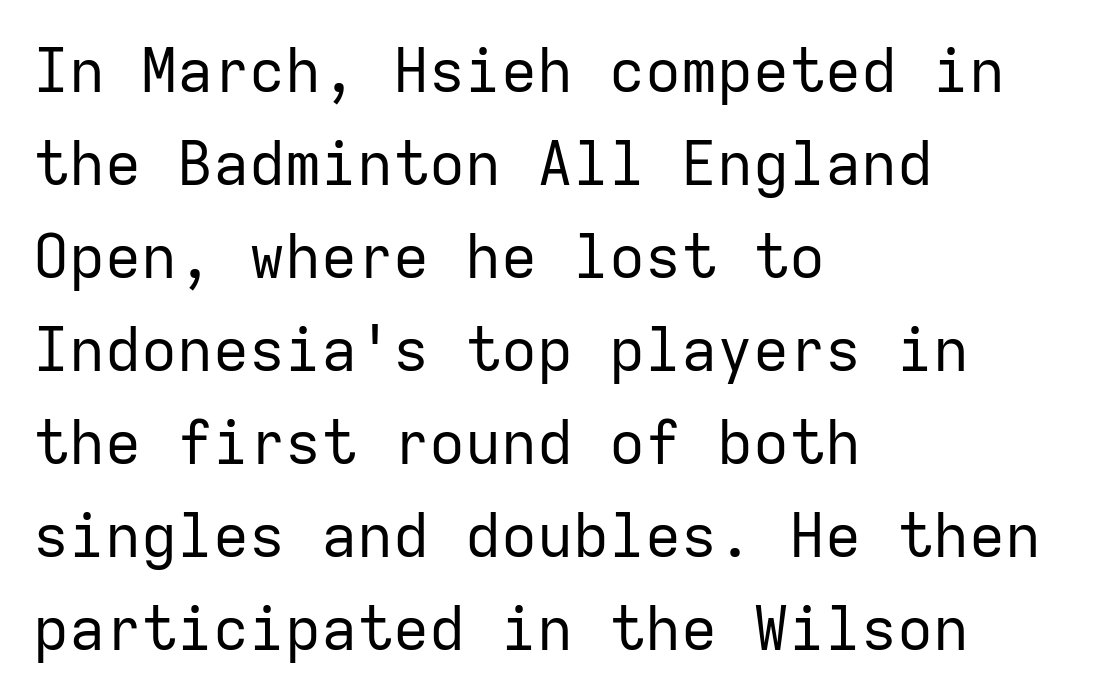
The image shows 60 px regular-weight sans-serif type, upright, monospaced; set left-aligned, normal line spacing (1.55x), normal letter spacing, not underlined; low stroke contrast and a medium x-height.
